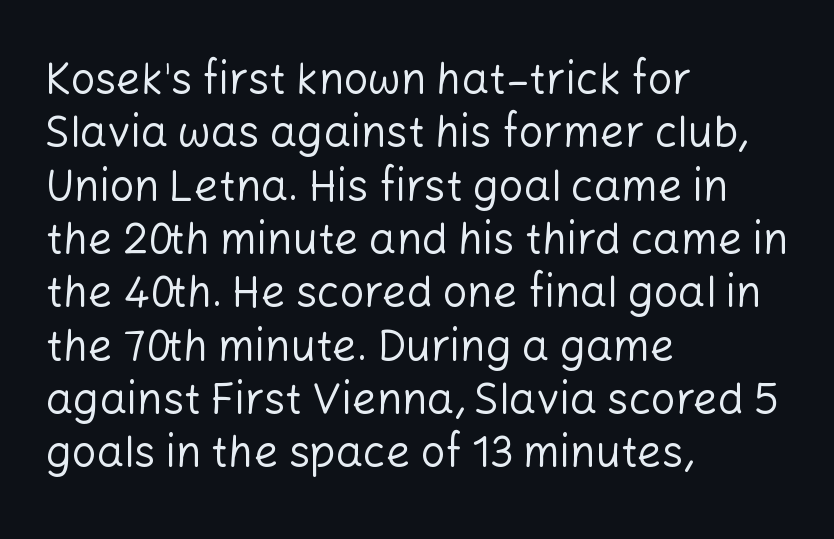
The image shows 43 px regular-weight sans-serif type, upright; set left-aligned, line spacing 1.24x, normal letter spacing, not underlined; low stroke contrast and a medium x-height.
